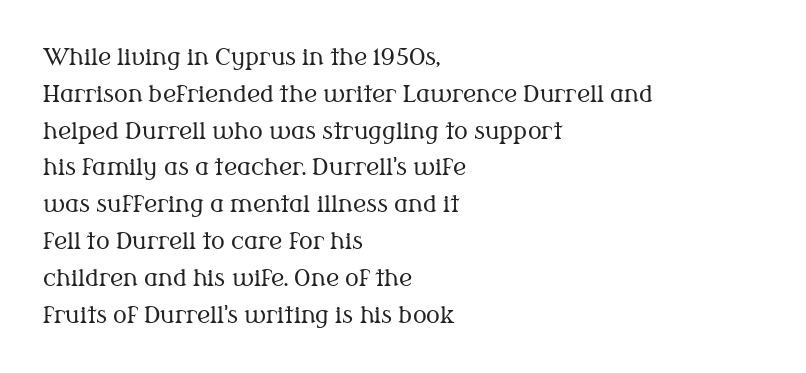
The rendering uses a moderate line-height, typical for paragraphs. The cut favours lightness, reaching ordinary text weight at its darkest. This is roman type, the default non-slanted kind. A student would call this left alignment; a typographer would say flush left, rag right. Honestly, there is no underline to notice here at all. The letterforms sit shoulder to shoulder at normal distance.
